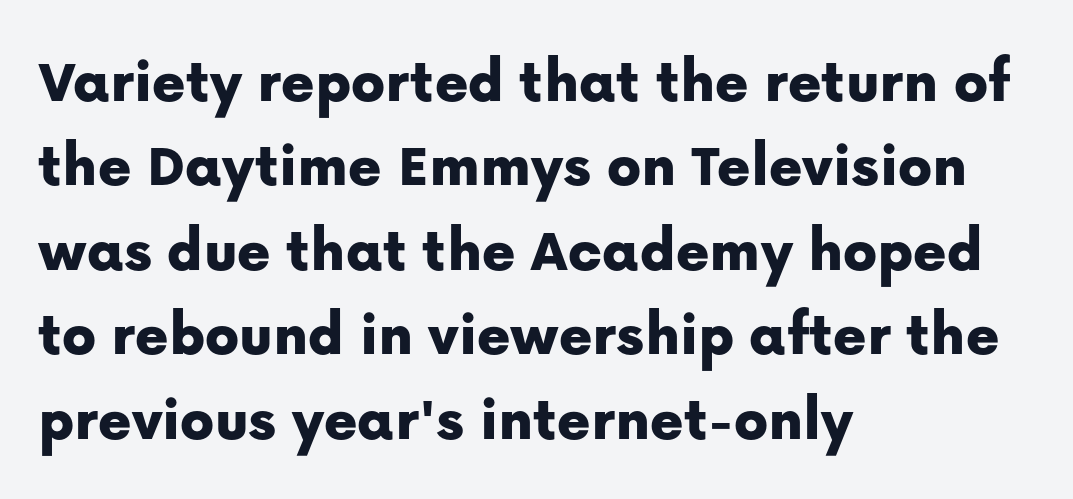
In terms of letterform style, serifs are entirely absent. Line spacing here is normal. Characters remain perfectly vertical along every line. Varying glyph widths throughout — classic text-font behaviour.
